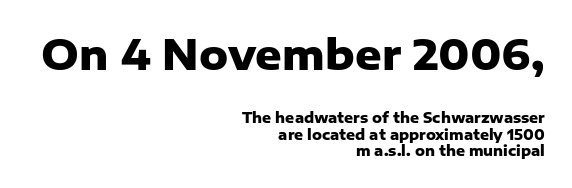
Q: Is the text bold? A: Yes.
Q: Is the text italic (slanted)? A: No, it is upright.
Q: Is the typeface a serif or a sans-serif typeface? A: Sans-serif.
Q: Is the text underlined? A: No.
Q: How is the paragraph aligned? A: Right-aligned.
Q: Is the spacing between letters normal or unusually wide? A: Normal.
Q: Which block of text is set in a larger size, the first (top) or the second (bottom)? A: The first (top) one.
Q: Width (condensed, normal, or wide)? A: Normal.
Q: Stroke contrast? A: Low.
Q: x-height? A: Medium.
Q: Monospaced? A: No.
